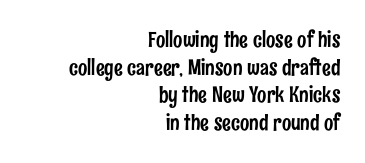
Q: Is the text italic (slanted)? A: No, it is upright.
Q: Is the text underlined? A: No.
Q: How is the paragraph aligned? A: Right-aligned.
Q: Is the spacing between letters normal or unusually wide? A: Normal.
Q: Is the spacing between lines tight, normal or loose? A: Normal.
